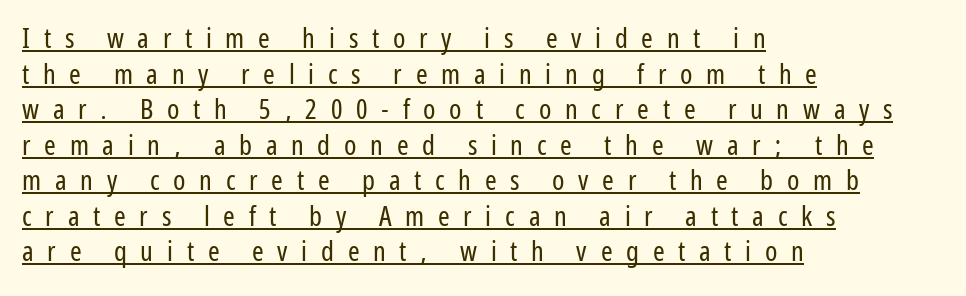
Q: Is the text bold? A: No.
Q: Is the text italic (slanted)? A: No, it is upright.
Q: Is the typeface a serif or a sans-serif typeface? A: Sans-serif.
Q: Is the text underlined? A: Yes.
Q: How is the paragraph aligned? A: Left-aligned.
Q: Is the spacing between letters normal or unusually wide? A: Unusually wide.
Q: Is the spacing between lines tight, normal or loose? A: Normal.
Q: Width (condensed, normal, or wide)? A: Condensed.
Q: Stroke contrast? A: Low.
Q: x-height? A: Medium.
Q: Monospaced? A: No.
